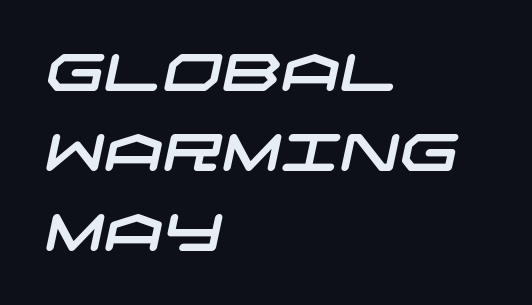
The image shows 52 px wide sans-serif type; set left-aligned, normal line spacing (1.54x), normal letter spacing, not underlined; low stroke contrast and a large x-height.
